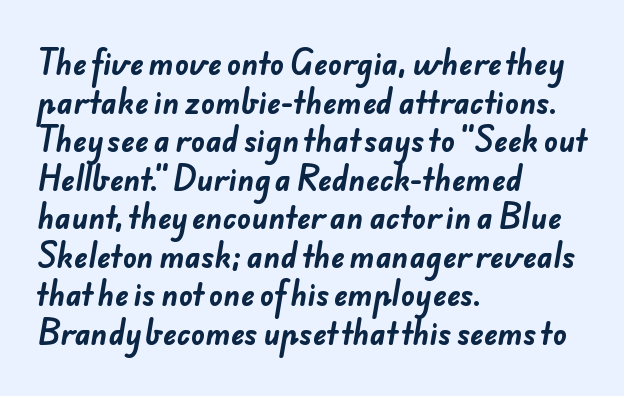
You could not count columns in this text — the font is proportionally spaced. The lines are quadded left. Honestly, the letter spacing is just normal — you wouldn't notice it. The words here are not underlined. The font family rendered here belongs to the sans-serif group.
